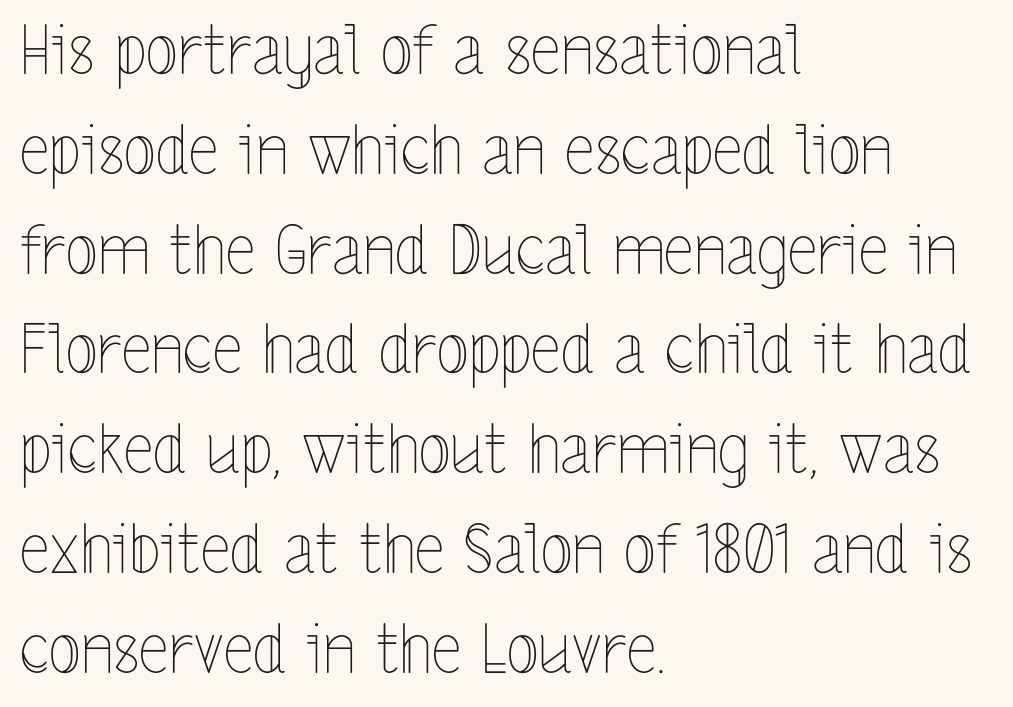
{"italic": "no", "bold": "no", "weight": "thin", "width": "condensed", "x_height": "medium", "monospaced": "no", "underline": "no", "align": "left", "line_spacing": "normal", "line_spacing_ratio": 1.49, "letter_spacing": "normal", "letter_spacing_em": 0.0, "glyph_px": 67}
